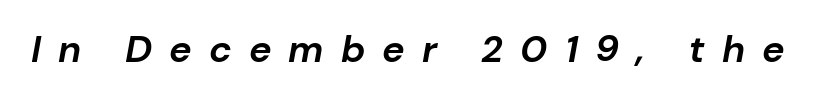
Q: Is the text bold? A: Yes.
Q: Is the text italic (slanted)? A: Yes, it leans right by about 10 degrees.
Q: Is the text underlined? A: No.
Q: Is the spacing between letters normal or unusually wide? A: Unusually wide.
Q: Width (condensed, normal, or wide)? A: Normal.
Q: Stroke contrast? A: Low.
Q: x-height? A: Medium.
Q: Monospaced? A: No.
